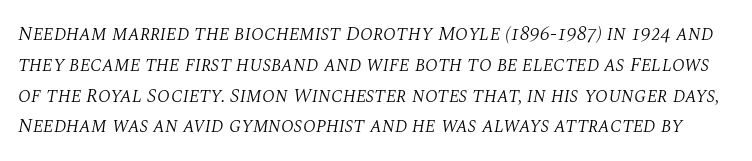
{"italic": "yes", "lean": "right", "slant_degrees": 10, "bold": "no", "underline": "no", "line_spacing": "normal", "line_spacing_ratio": 1.54, "letter_spacing": "normal", "letter_spacing_em": 0.0, "glyph_px": 20}
